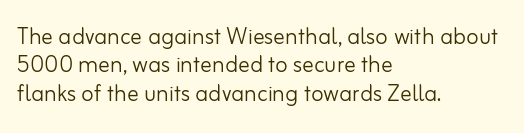
The image shows 29 px light sans-serif type, upright; set left-aligned, tight line spacing (0.98x), normal letter spacing, not underlined; low stroke contrast and a small x-height.
